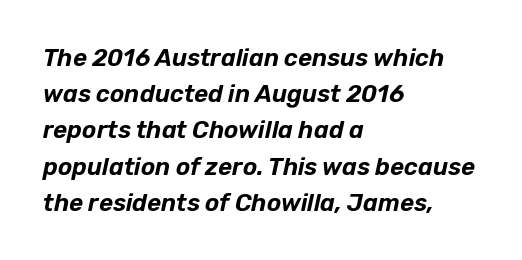
The image shows 24 px text type, italic (leaning right); set left-aligned, normal line spacing (1.51x), normal letter spacing, not underlined.
